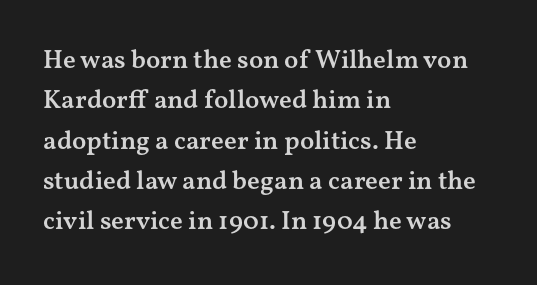
Q: Is the text bold? A: Semi-bold.
Q: Is the text italic (slanted)? A: No, it is upright.
Q: Is the text underlined? A: No.
Q: How is the paragraph aligned? A: Left-aligned.
Q: Is the spacing between letters normal or unusually wide? A: Normal.
Q: Is the spacing between lines tight, normal or loose? A: Normal.
